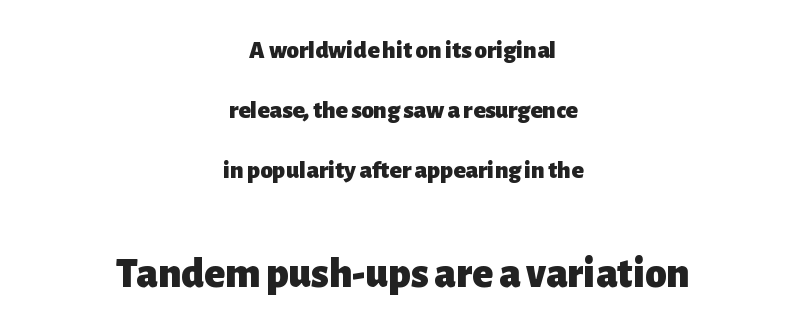
The image shows 43 px heavy sans-serif type, upright; set centered, loose line spacing (2.4x), normal letter spacing, not underlined; the second (bottom) block is 1.72x larger; low stroke contrast and a medium x-height.
